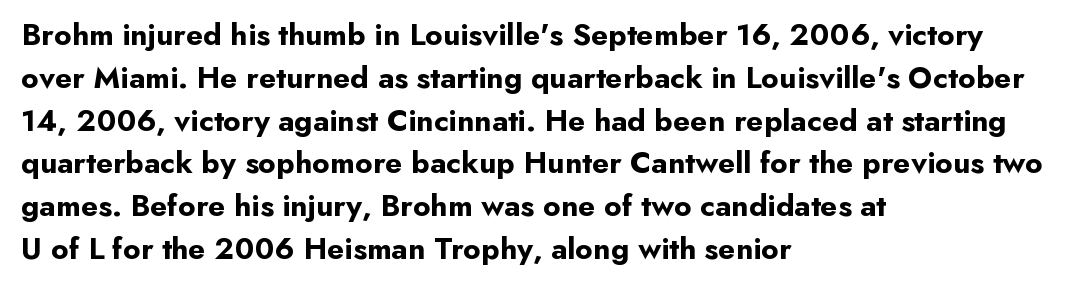
{"serif": "no", "italic": "no", "bold": "yes", "weight": "bold", "width": "normal", "stroke_contrast": "low", "x_height": "small", "monospaced": "no", "underline": "no", "align": "left", "line_spacing": "normal", "line_spacing_ratio": 1.38, "letter_spacing": "normal", "letter_spacing_em": 0.0, "glyph_px": 31}
